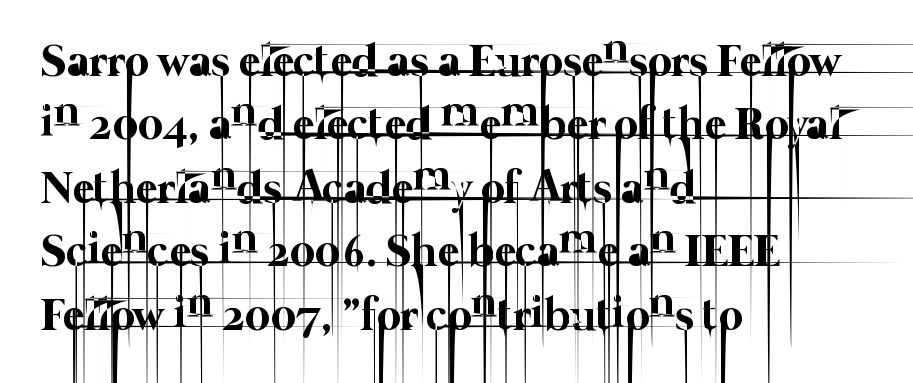
{"bold": "no", "weight": "thin", "width": "normal", "stroke_contrast": "low", "x_height": "medium", "monospaced": "no", "underline": "no", "align": "left", "line_spacing": "normal", "line_spacing_ratio": 1.38, "letter_spacing": "normal", "letter_spacing_em": 0.0, "glyph_px": 46}
